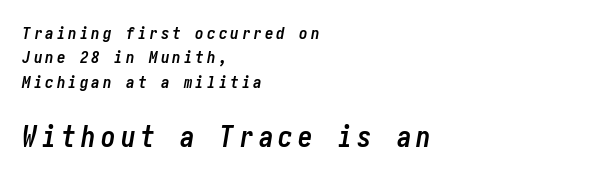
Q: Is the text bold? A: Yes.
Q: Is the text italic (slanted)? A: Yes, it leans right by about 10 degrees.
Q: Is the text underlined? A: No.
Q: How is the paragraph aligned? A: Left-aligned.
Q: Is the spacing between lines tight, normal or loose? A: Normal.
Q: Which block of text is set in a larger size, the first (top) or the second (bottom)? A: The second (bottom) one.
Q: Width (condensed, normal, or wide)? A: Condensed.
Q: Stroke contrast? A: Low.
Q: x-height? A: Medium.
